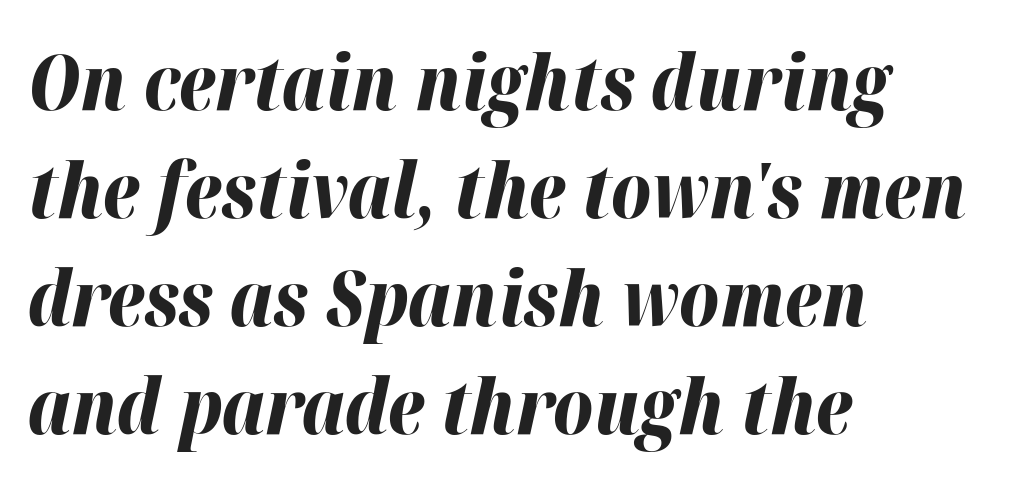
{"italic": "yes", "lean": "right", "slant_degrees": 12, "bold": "yes", "weight": "bold", "width": "normal", "stroke_contrast": "high", "x_height": "medium", "monospaced": "no", "underline": "no", "align": "left", "line_spacing": "normal", "line_spacing_ratio": 1.42, "letter_spacing": "normal", "letter_spacing_em": 0.0, "glyph_px": 76}
